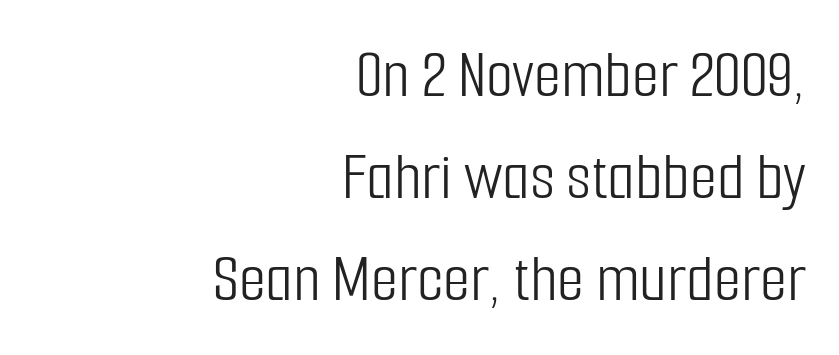
{"serif": "no", "italic": "no", "bold": "no", "weight": "light", "width": "condensed", "stroke_contrast": "low", "x_height": "medium", "monospaced": "no", "underline": "no", "align": "right", "line_spacing": "normal", "line_spacing_ratio": 1.46, "letter_spacing": "normal", "letter_spacing_em": 0.0, "glyph_px": 70}
